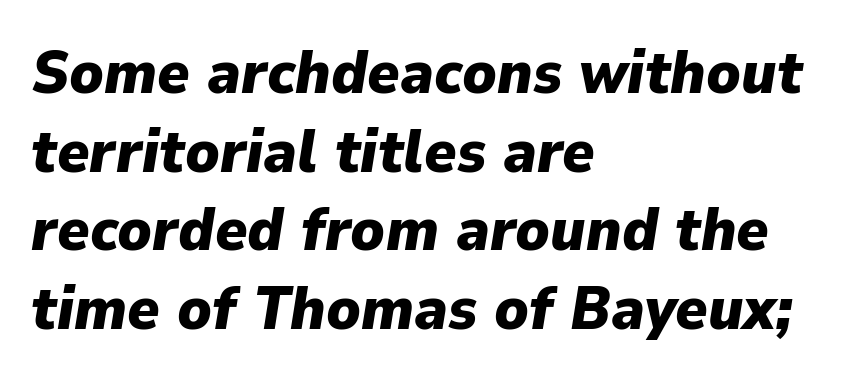
The image shows 61 px heavy type, italic (leaning right); set left-aligned, normal line spacing (1.29x), normal letter spacing, not underlined; low stroke contrast and a medium x-height.
